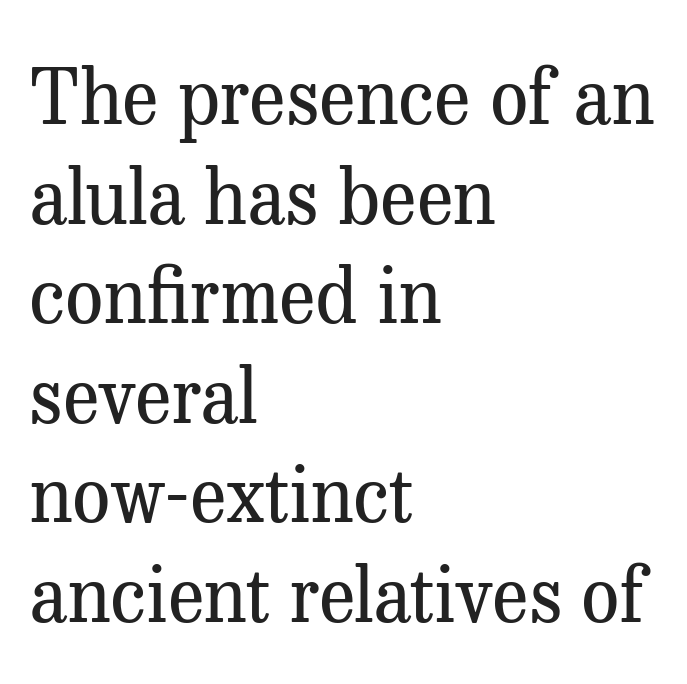
Q: Is the text bold? A: No.
Q: Is the text italic (slanted)? A: No, it is upright.
Q: Is the typeface a serif or a sans-serif typeface? A: Serif.
Q: Is the text underlined? A: No.
Q: How is the paragraph aligned? A: Left-aligned.
Q: Is the spacing between letters normal or unusually wide? A: Normal.
Q: Is the spacing between lines tight, normal or loose? A: Normal.
Q: Width (condensed, normal, or wide)? A: Normal.
Q: Stroke contrast? A: Medium.
Q: x-height? A: Medium.
Q: Monospaced? A: No.
